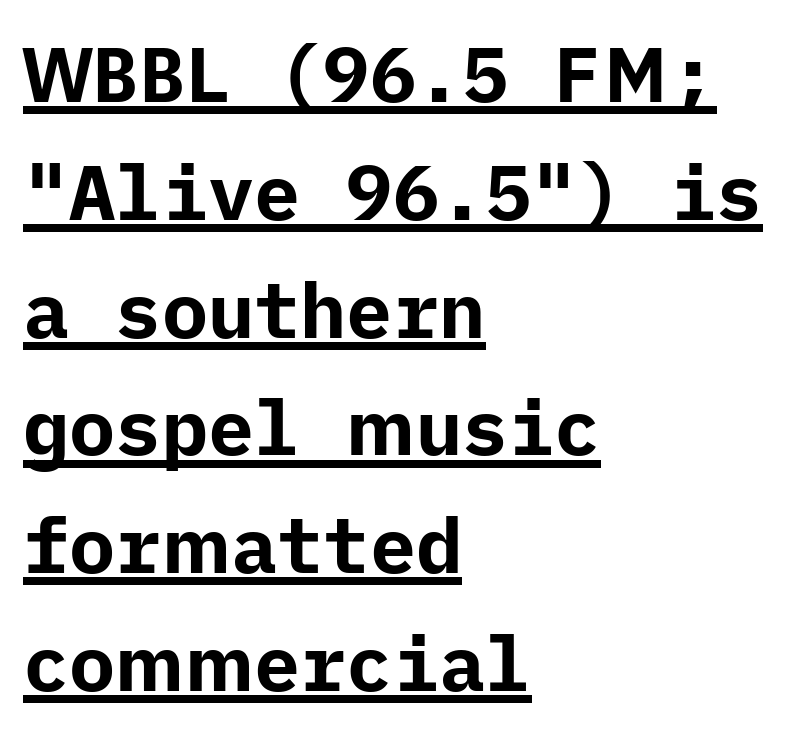
Q: Is the text bold? A: Yes.
Q: Is the text italic (slanted)? A: No, it is upright.
Q: Is the typeface a serif or a sans-serif typeface? A: Sans-serif.
Q: Is the text underlined? A: Yes.
Q: How is the paragraph aligned? A: Left-aligned.
Q: Is the spacing between letters normal or unusually wide? A: Normal.
Q: Is the spacing between lines tight, normal or loose? A: Normal.
Q: Width (condensed, normal, or wide)? A: Normal.
Q: Stroke contrast? A: Low.
Q: x-height? A: Medium.
